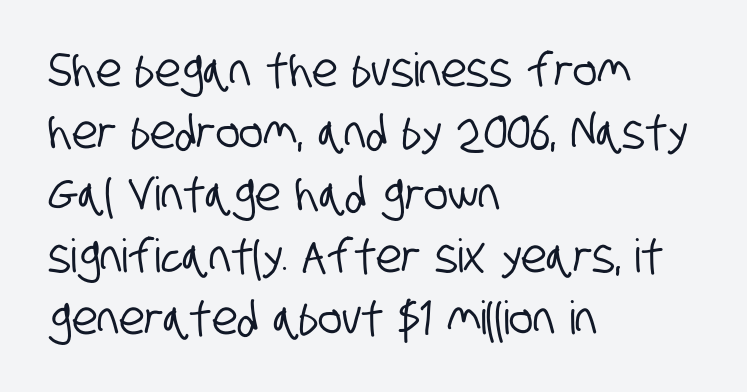
{"serif": "no", "width": "condensed", "stroke_contrast": "low", "x_height": "large", "monospaced": "no", "underline": "no", "align": "left", "line_spacing": "normal", "line_spacing_ratio": 1.35, "letter_spacing": "normal", "letter_spacing_em": 0.0, "glyph_px": 46}
